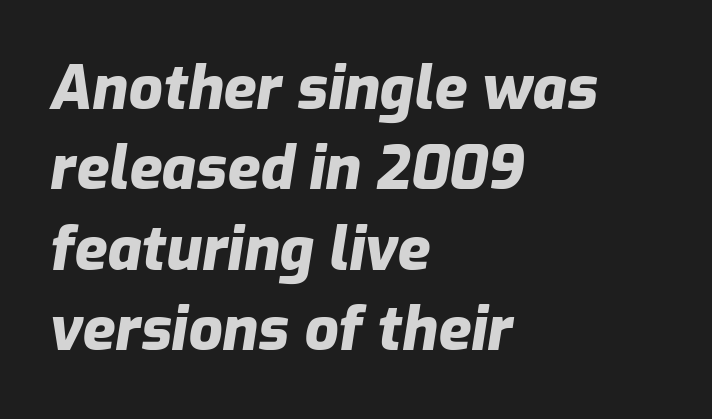
Q: Is the text bold? A: Yes.
Q: Is the text italic (slanted)? A: Yes, it leans right by about 9 degrees.
Q: Is the text underlined? A: No.
Q: How is the paragraph aligned? A: Left-aligned.
Q: Is the spacing between letters normal or unusually wide? A: Normal.
Q: Is the spacing between lines tight, normal or loose? A: Normal.
Q: Width (condensed, normal, or wide)? A: Normal.
Q: Stroke contrast? A: Low.
Q: x-height? A: Medium.
Q: Monospaced? A: No.
